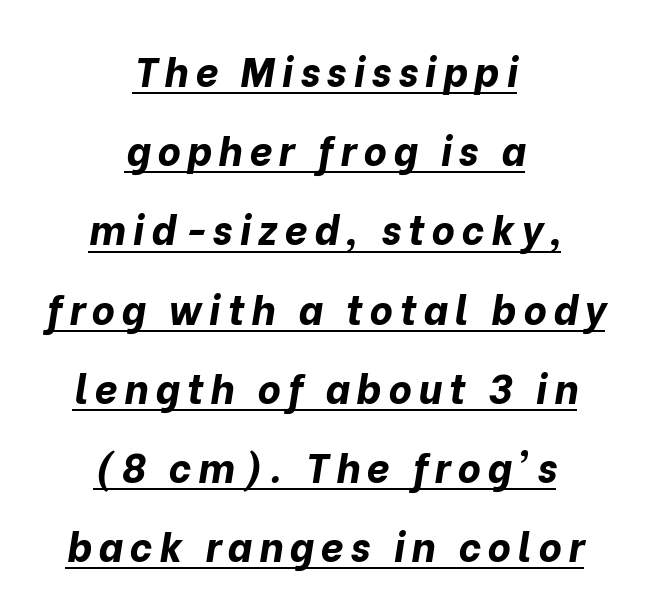
The image shows 40 px bold type, italic (leaning right); set centered, loose line spacing (1.98x), underlined; low stroke contrast and a medium x-height.
